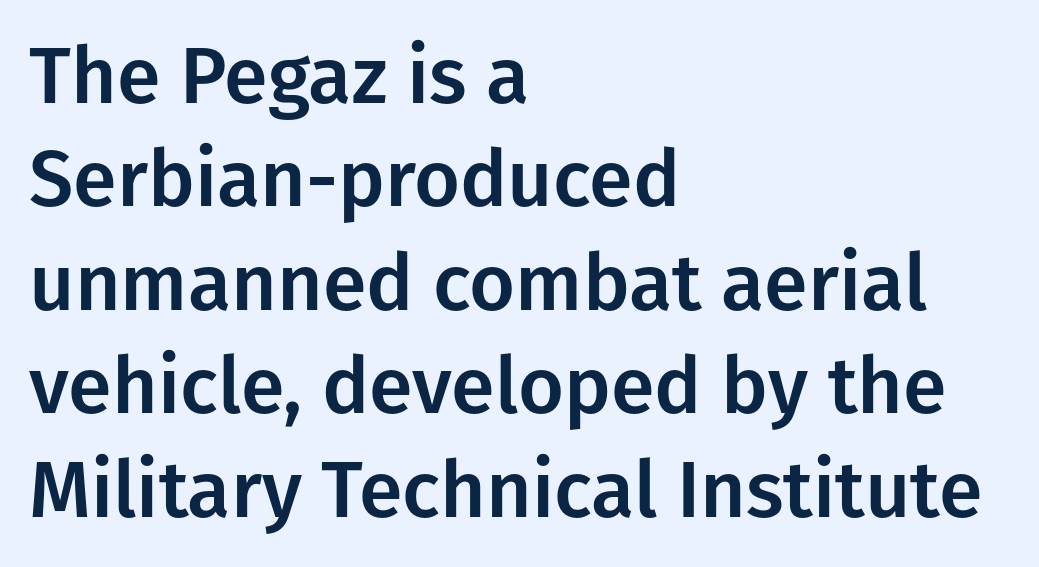
Q: Is the text italic (slanted)? A: No, it is upright.
Q: Is the typeface a serif or a sans-serif typeface? A: Sans-serif.
Q: Is the text underlined? A: No.
Q: How is the paragraph aligned? A: Left-aligned.
Q: Is the spacing between letters normal or unusually wide? A: Normal.
Q: Is the spacing between lines tight, normal or loose? A: Normal.
Q: Width (condensed, normal, or wide)? A: Normal.
Q: Stroke contrast? A: Low.
Q: x-height? A: Medium.
Q: Monospaced? A: No.
